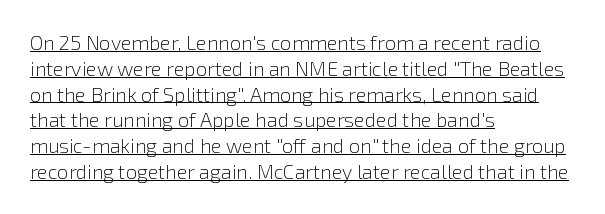
{"italic": "no", "bold": "no", "underline": "yes", "align": "left", "line_spacing": "normal", "line_spacing_ratio": 1.29, "letter_spacing": "normal", "letter_spacing_em": 0.0, "glyph_px": 20}
